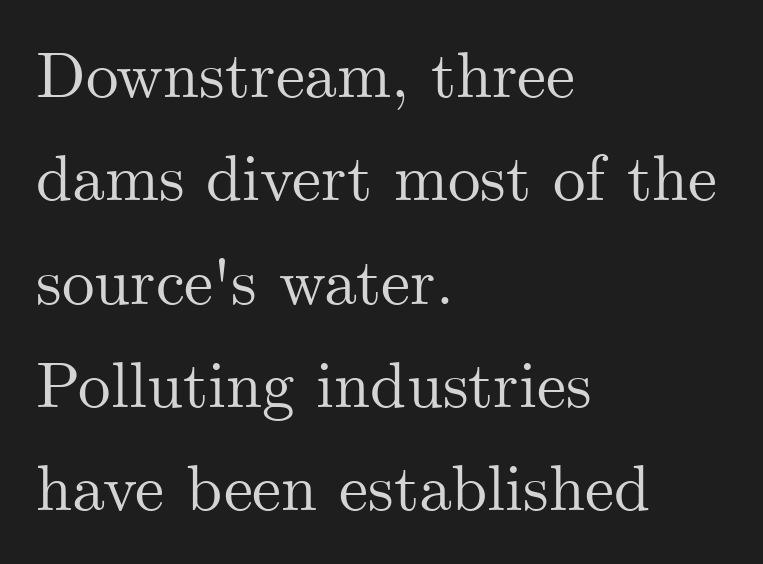
Nothing unusual about the tracking: characters are spaced as the font intends. Check the space under the baseline: it is left empty. Ordinary non-slanted type is in use. Spacing verdict: proportional, widths tailored to each character.
